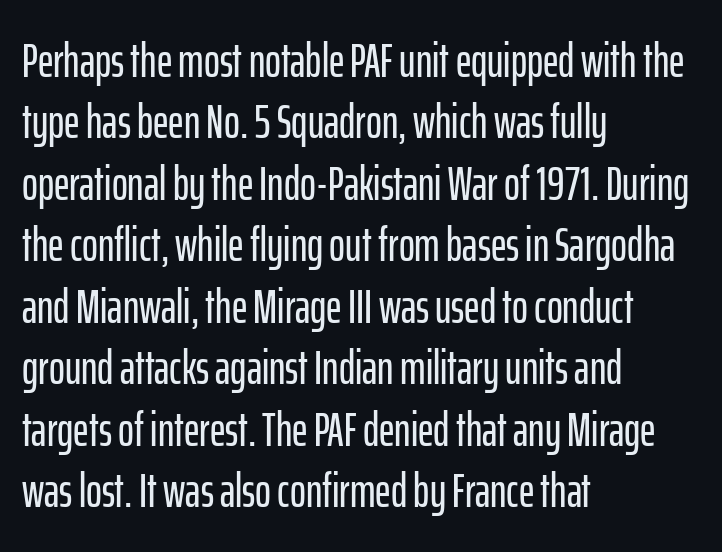
{"serif": "no", "italic": "no", "width": "condensed", "stroke_contrast": "low", "x_height": "medium", "monospaced": "no", "underline": "no", "align": "left", "line_spacing": "normal", "line_spacing_ratio": 1.28, "letter_spacing": "normal", "letter_spacing_em": 0.0, "glyph_px": 48}
